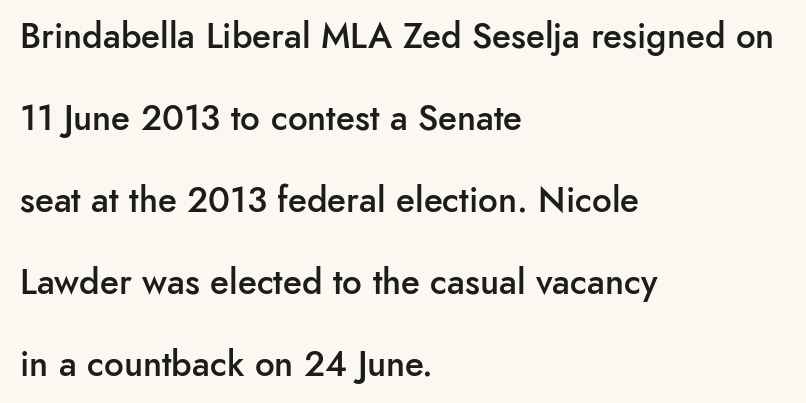
The image shows 35 px semibold sans-serif type, upright; set left-aligned, loose line spacing (2.34x), normal letter spacing, not underlined; low stroke contrast and a small x-height.
